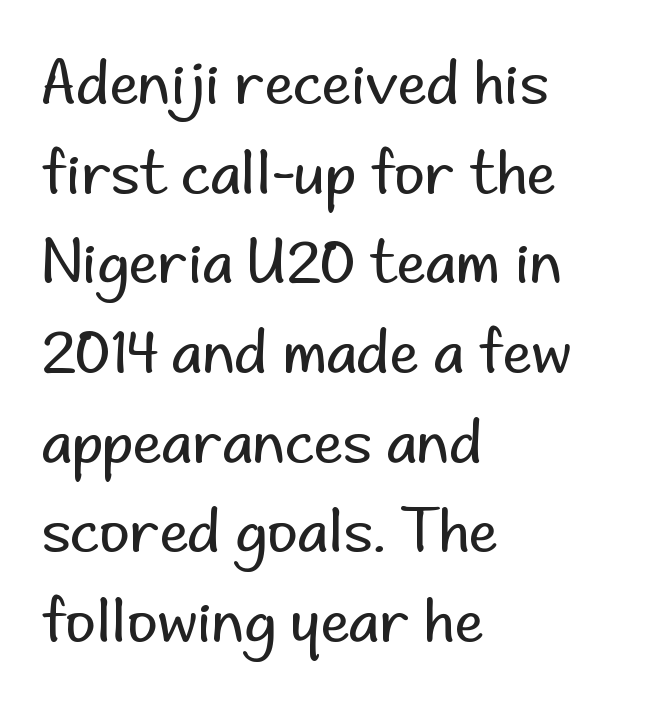
{"serif": "no", "italic": "no", "bold": "no", "weight": "regular", "width": "normal", "stroke_contrast": "low", "x_height": "small", "monospaced": "no", "underline": "no", "align": "left", "line_spacing": "normal", "line_spacing_ratio": 1.52, "letter_spacing": "normal", "letter_spacing_em": 0.0, "glyph_px": 59}
